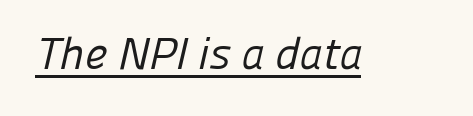
{"serif": "no", "bold": "no", "weight": "regular", "width": "normal", "stroke_contrast": "low", "x_height": "medium", "monospaced": "no", "underline": "yes", "letter_spacing": "normal", "letter_spacing_em": 0.0, "glyph_px": 45}
